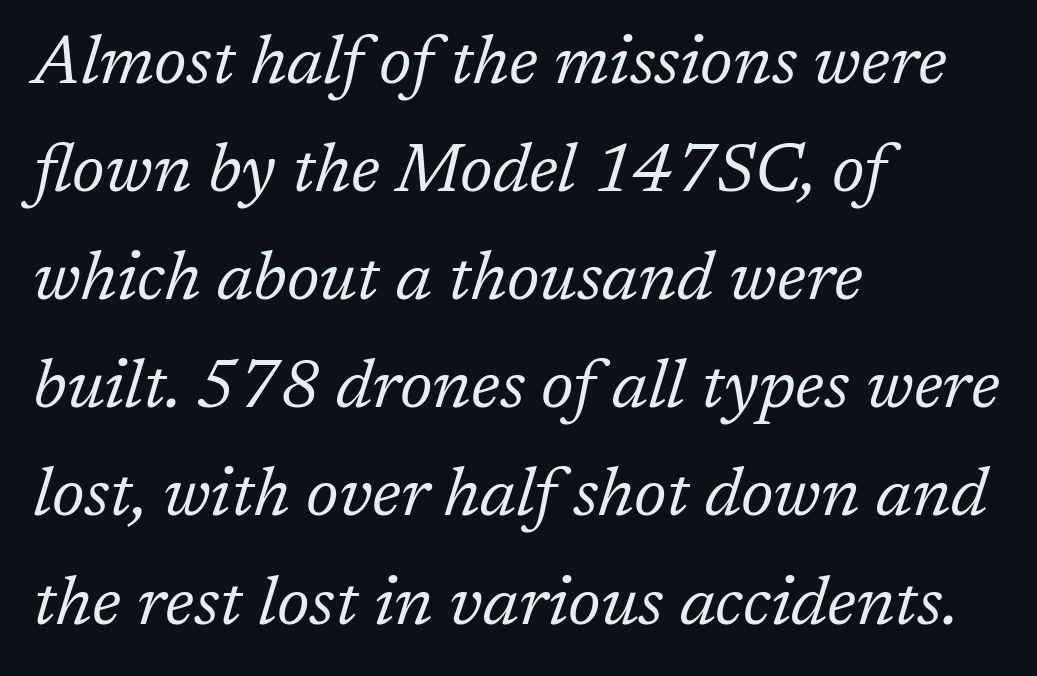
Is the type heavy? It reads as light-to-regular instead. The face used here is proportionally spaced, like ordinary book or web type. Lines of text with bare space underneath. These lines are composed in type with serifs. Reading down the column, the eye jumps a familiar distance to each next line.
